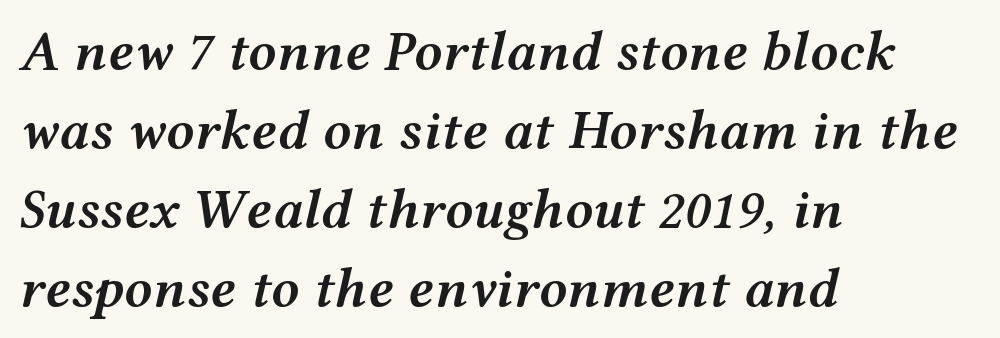
Q: Is the text bold? A: Semi-bold.
Q: Is the text italic (slanted)? A: Yes, it leans right by about 12 degrees.
Q: Is the text underlined? A: No.
Q: How is the paragraph aligned? A: Left-aligned.
Q: Is the spacing between letters normal or unusually wide? A: Normal.
Q: Is the spacing between lines tight, normal or loose? A: Normal.
Q: Width (condensed, normal, or wide)? A: Wide.
Q: Stroke contrast? A: Medium.
Q: x-height? A: Medium.
Q: Monospaced? A: No.
